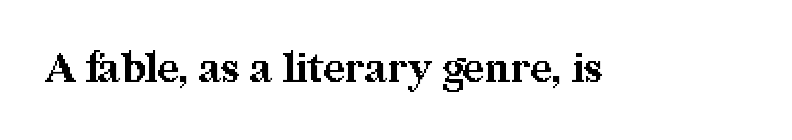
The glyphs in this specimen are seriffed. This sample has the flowing, uneven cadence of proportional lettering. Each glyph is drawn with heavy, bold strokes. Vertical strokes here are truly vertical. A typesetter would call this zero additional tracking. A clean baseline with only descenders dipping below it.
